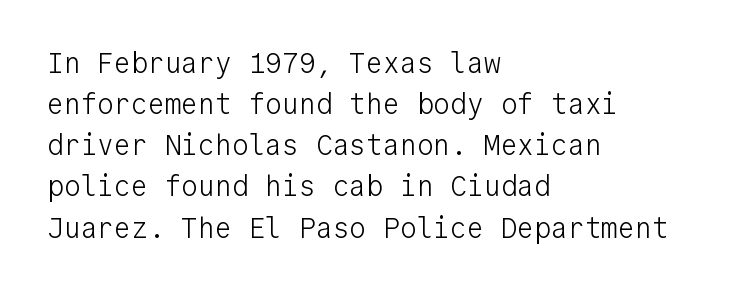
The image shows 28 px light sans-serif type, upright, monospaced; set left-aligned, normal line spacing (1.47x), normal letter spacing, not underlined; low stroke contrast and a medium x-height.
